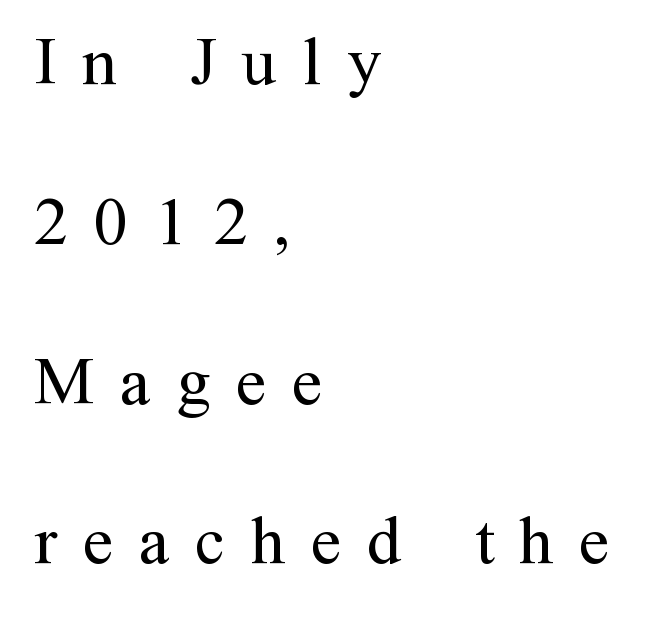
The passage shown is typed in a proportional face where columns would drift. A great deal of white space separates one row of letters from the next. Tracking value appears strongly positive — letters spread wide. Posture: upright roman. Anything drawn beneath the words? Only blank space. The rag falls on the right side of this text block.
